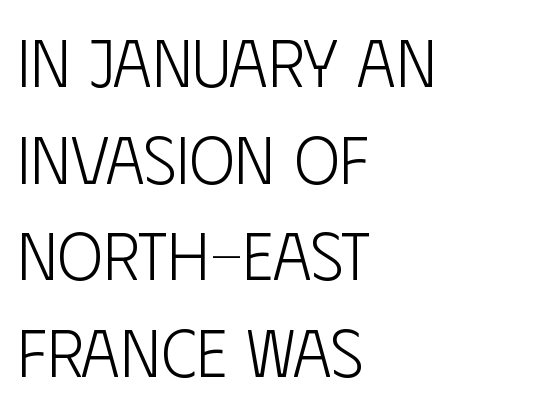
{"serif": "no", "italic": "no", "bold": "no", "weight": "light", "width": "condensed", "stroke_contrast": "low", "x_height": "large", "monospaced": "no", "underline": "no", "align": "left", "line_spacing": "normal", "line_spacing_ratio": 1.42, "letter_spacing": "normal", "letter_spacing_em": 0.0, "glyph_px": 68}
